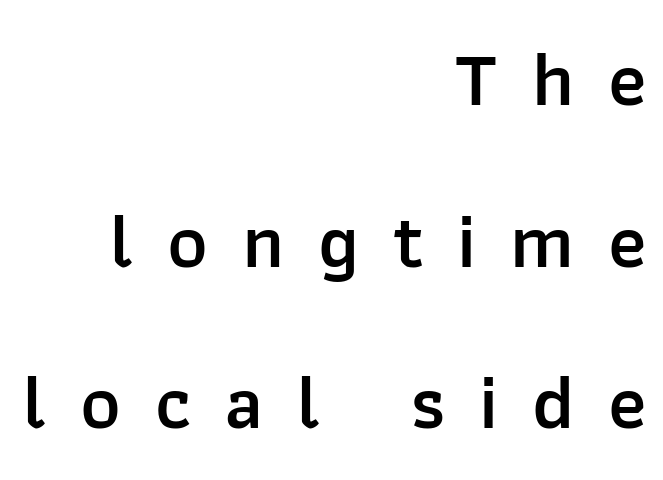
Do the letters lean? They stand straight. A student would call this right alignment; a typographer would say flush right, rag left. The rendering uses a semibold face; strokes are thickened but not to full bold. The area under the type is left untouched.
